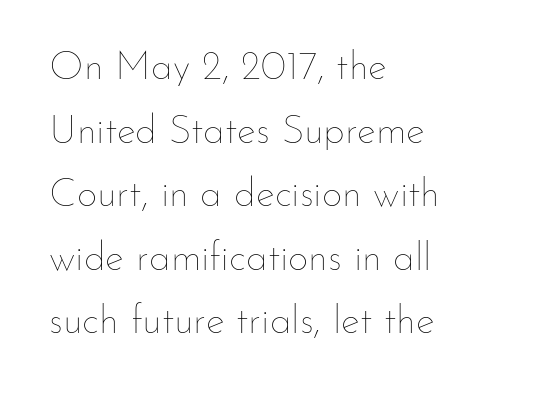
{"italic": "no", "bold": "no", "weight": "thin", "width": "normal", "stroke_contrast": "low", "x_height": "small", "monospaced": "no", "underline": "no", "align": "left", "line_spacing": "normal", "line_spacing_ratio": 1.59, "letter_spacing": "normal", "letter_spacing_em": 0.0, "glyph_px": 40}
